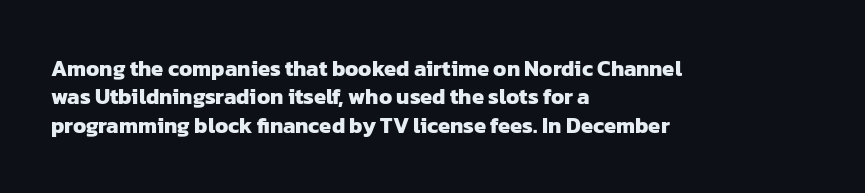
The passage shown stacks its lines at a standard gap. Does extra space separate the letters? No, they use regular spacing. Is the type bold? Yes — the strokes are clearly thick and heavy. Underline: absent. Reading down the block, your eye returns to a fixed left position each line.
